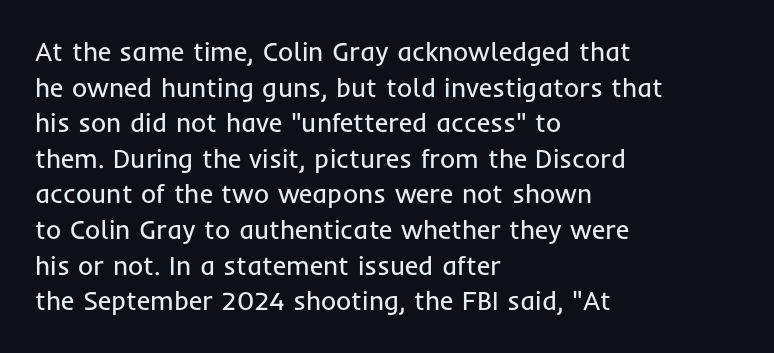
The image shows 26 px text type, upright; set left-aligned, normal line spacing (1.37x), normal letter spacing, not underlined.
